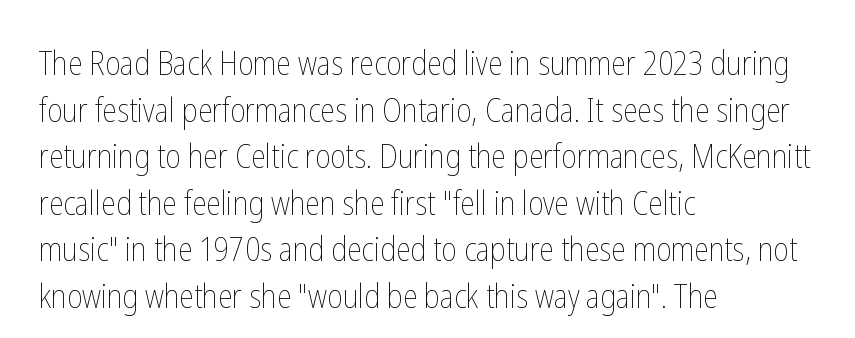
{"italic": "no", "bold": "no", "weight": "thin", "width": "condensed", "stroke_contrast": "low", "x_height": "medium", "monospaced": "no", "underline": "no", "align": "left", "line_spacing": "normal", "line_spacing_ratio": 1.41, "letter_spacing": "normal", "letter_spacing_em": 0.0, "glyph_px": 33}
